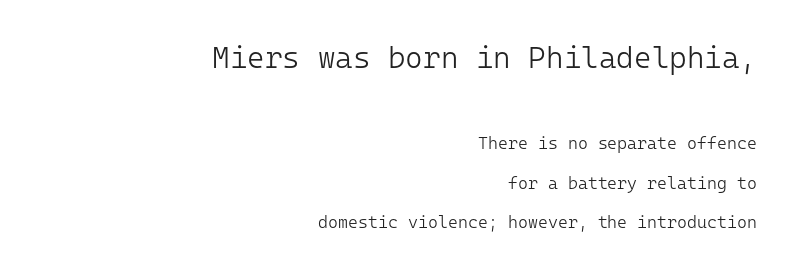
{"serif": "no", "italic": "no", "bold": "no", "weight": "light", "width": "normal", "stroke_contrast": "low", "x_height": "medium", "monospaced": "yes", "underline": "no", "align": "right", "line_spacing": "loose", "line_spacing_ratio": 2.31, "letter_spacing": "normal", "letter_spacing_em": 0.0, "larger_block": "first", "size_ratio": 1.76, "glyph_px": 30}
